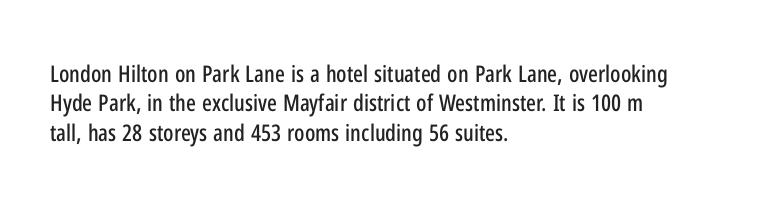
The image shows 23 px text type, upright; set left-aligned, normal line spacing (1.28x), normal letter spacing, not underlined.
